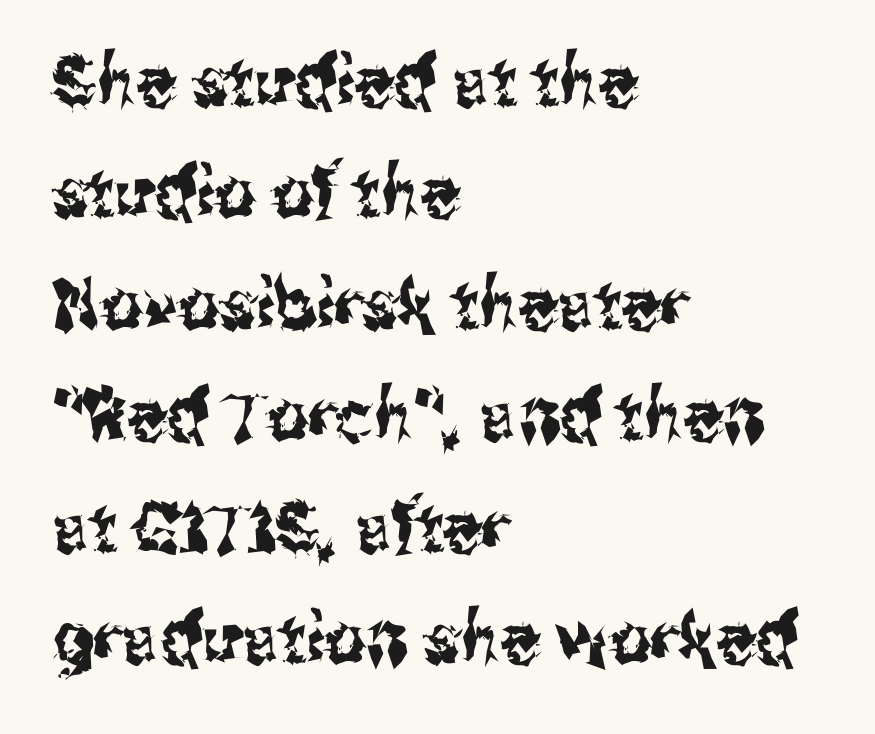
The image shows 71 px condensed sans-serif type, upright; set left-aligned, normal line spacing (1.57x), normal letter spacing, not underlined; medium stroke contrast and a medium x-height.
